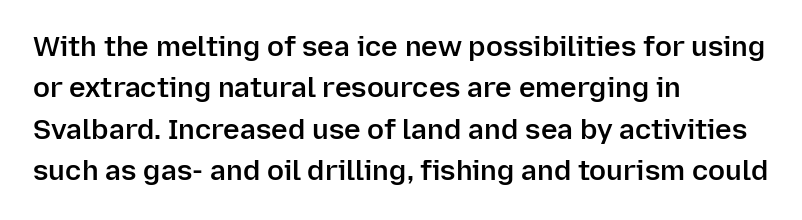
The image shows 28 px semibold sans-serif type, upright; set left-aligned, normal line spacing (1.48x), normal letter spacing, not underlined; low stroke contrast and a medium x-height.
